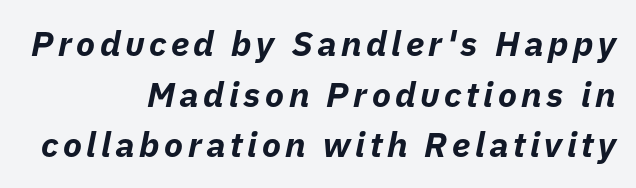
{"italic": "yes", "lean": "right", "slant_degrees": 11, "bold": "yes", "weight": "bold", "width": "normal", "stroke_contrast": "low", "x_height": "medium", "monospaced": "no", "underline": "no", "align": "right", "line_spacing": "normal", "line_spacing_ratio": 1.45, "glyph_px": 35}
